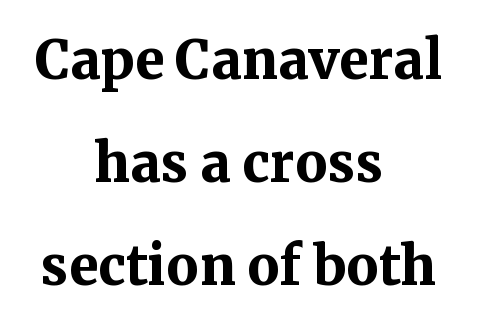
Do the characters align in a grid? No, the font is proportional. These words are printed bold, with thick strokes throughout. Glyph-to-glyph distance matches everyday printed text. The lines in this sample share a center point and differ in where they start and stop. These lines are composed in type with serifs. Check the space under the baseline: it is left empty.
